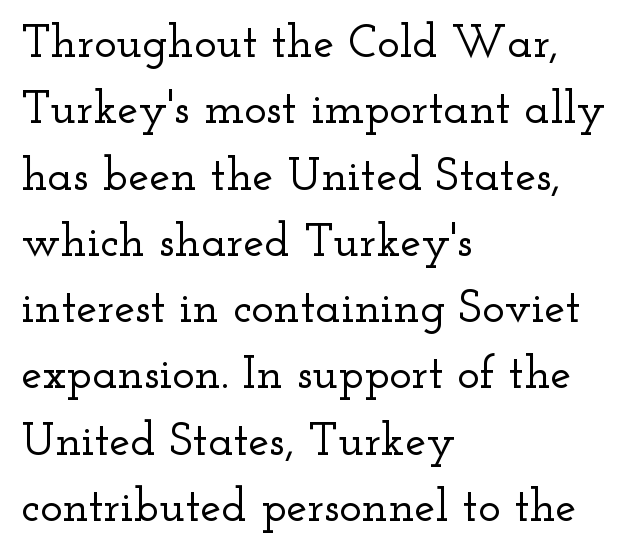
The image shows 47 px wide serif type, upright; set left-aligned, normal line spacing (1.41x), normal letter spacing, not underlined; low stroke contrast and a small x-height.
